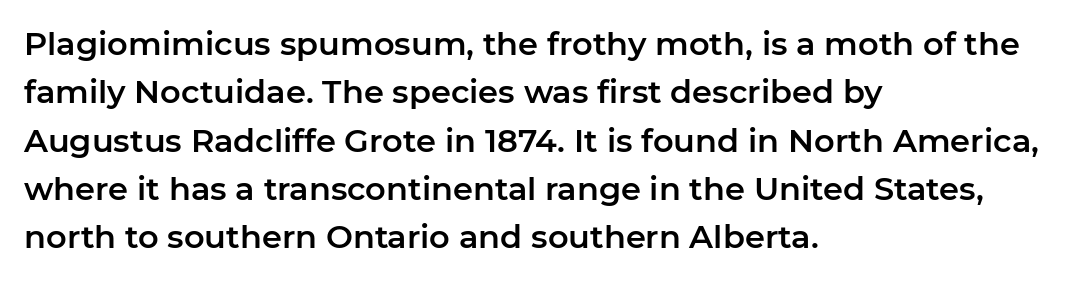
The image shows 32 px sans-serif type, upright; set left-aligned, normal line spacing (1.51x), normal letter spacing, not underlined; low stroke contrast and a medium x-height.
